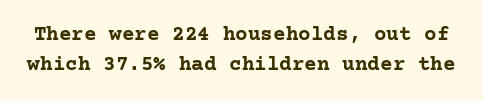
Q: Is the text bold? A: Yes.
Q: Is the text italic (slanted)? A: No, it is upright.
Q: Is the text underlined? A: No.
Q: Is the spacing between letters normal or unusually wide? A: Normal.
Q: Is the spacing between lines tight, normal or loose? A: Normal.
